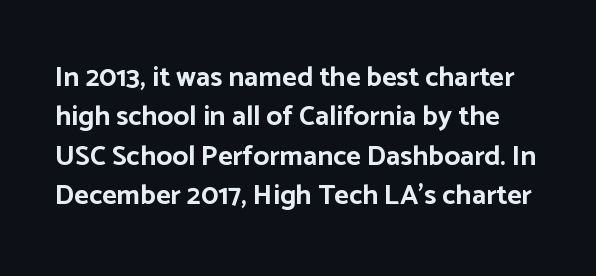
The image shows 28 px bold sans-serif type, upright; set normal line spacing (1.41x), normal letter spacing, not underlined; low stroke contrast and a medium x-height.
